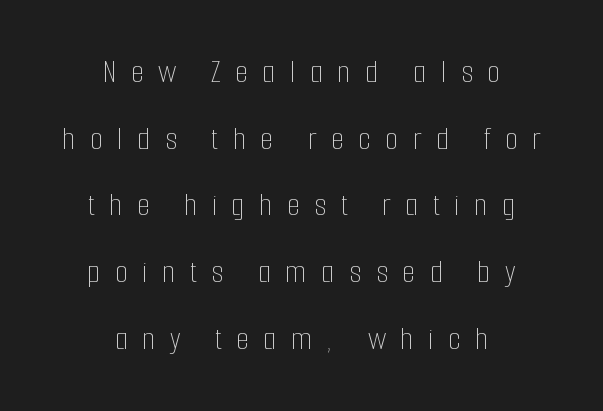
Stroke thickness stays within the range of a standard reading face or lighter. Summary of vertical rhythm: relaxed, with wide interline spacing. Beneath every word, the page is bare. The axis of the letterforms is exactly vertical. Leftover space on each line is divided equally before and after the words.
